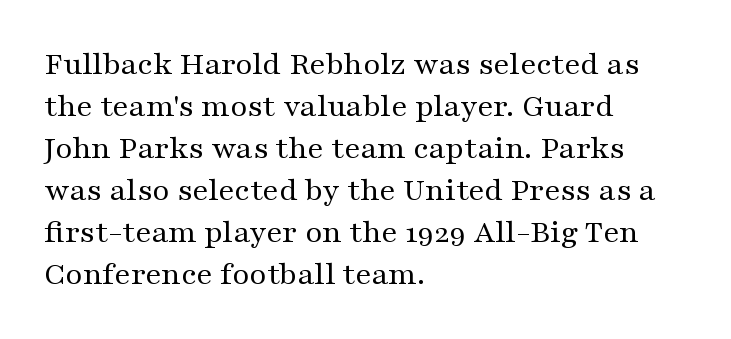
The image shows 33 px regular-weight, wide serif type, upright; set left-aligned, normal line spacing (1.27x), normal letter spacing, not underlined; medium stroke contrast and a medium x-height.
